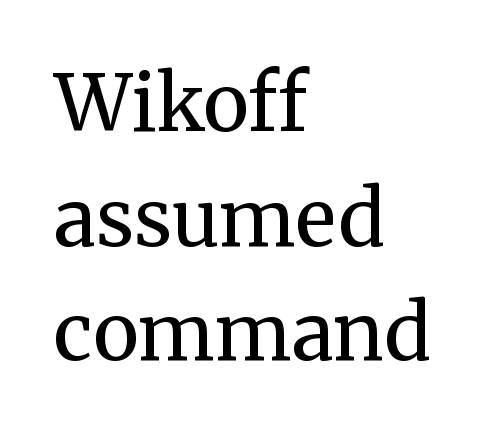
{"serif": "yes", "italic": "no", "bold": "no", "weight": "regular", "width": "normal", "stroke_contrast": "medium", "x_height": "medium", "monospaced": "no", "underline": "no", "align": "left", "line_spacing": "normal", "line_spacing_ratio": 1.47, "letter_spacing": "normal", "letter_spacing_em": 0.0, "glyph_px": 78}
